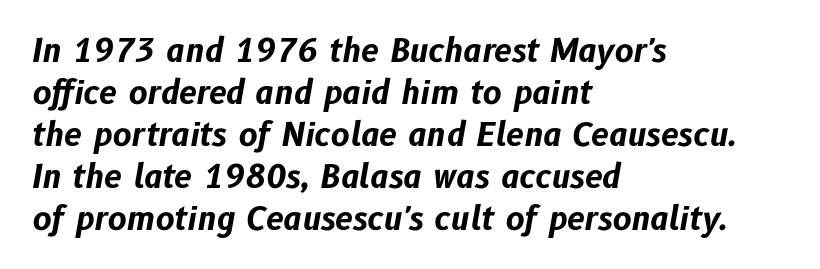
The image shows 32 px bold type, italic (leaning right); set left-aligned, normal line spacing (1.31x), normal letter spacing, not underlined; low stroke contrast and a medium x-height.
